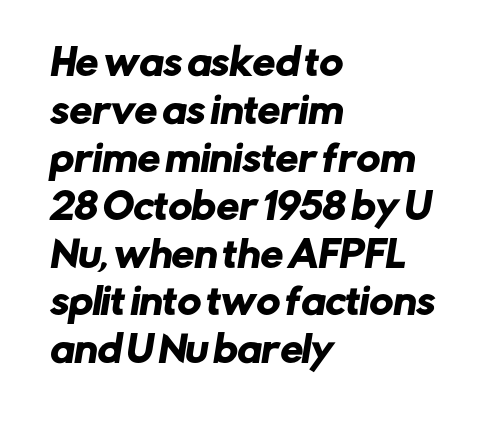
Q: Is the typeface a serif or a sans-serif typeface? A: Sans-serif.
Q: Is the text underlined? A: No.
Q: How is the paragraph aligned? A: Left-aligned.
Q: Is the spacing between letters normal or unusually wide? A: Normal.
Q: Is the spacing between lines tight, normal or loose? A: Normal.
Q: Width (condensed, normal, or wide)? A: Normal.
Q: Stroke contrast? A: Low.
Q: x-height? A: Medium.
Q: Monospaced? A: No.
